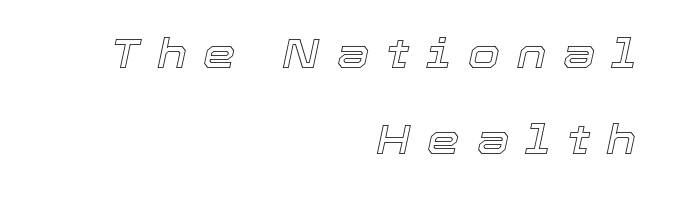
The image shows 41 px text type, italic (leaning right); set right-aligned, loose line spacing (2.1x), unusually wide letter spacing (+0.41 em), not underlined; a medium x-height.
